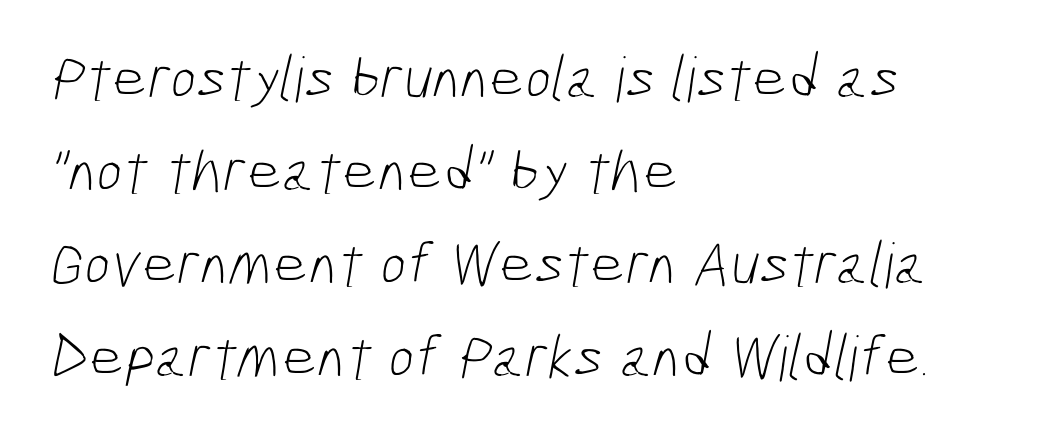
Q: Is the text bold? A: No.
Q: Is the typeface a serif or a sans-serif typeface? A: Sans-serif.
Q: Is the text underlined? A: No.
Q: How is the paragraph aligned? A: Left-aligned.
Q: Is the spacing between letters normal or unusually wide? A: Normal.
Q: Is the spacing between lines tight, normal or loose? A: Normal.
Q: Width (condensed, normal, or wide)? A: Condensed.
Q: Stroke contrast? A: Low.
Q: x-height? A: Medium.
Q: Monospaced? A: No.
